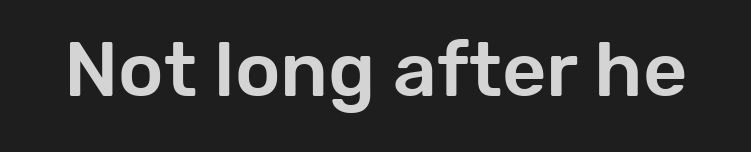
{"serif": "no", "italic": "no", "width": "normal", "stroke_contrast": "low", "x_height": "medium", "monospaced": "no", "underline": "no", "letter_spacing": "normal", "letter_spacing_em": 0.0, "glyph_px": 77}
